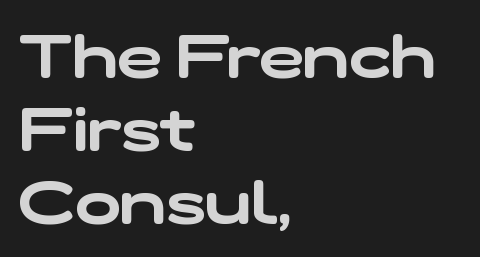
{"serif": "no", "width": "wide", "stroke_contrast": "low", "x_height": "medium", "monospaced": "no", "underline": "no", "align": "left", "line_spacing_ratio": 1.22, "letter_spacing": "normal", "letter_spacing_em": 0.0, "glyph_px": 60}
